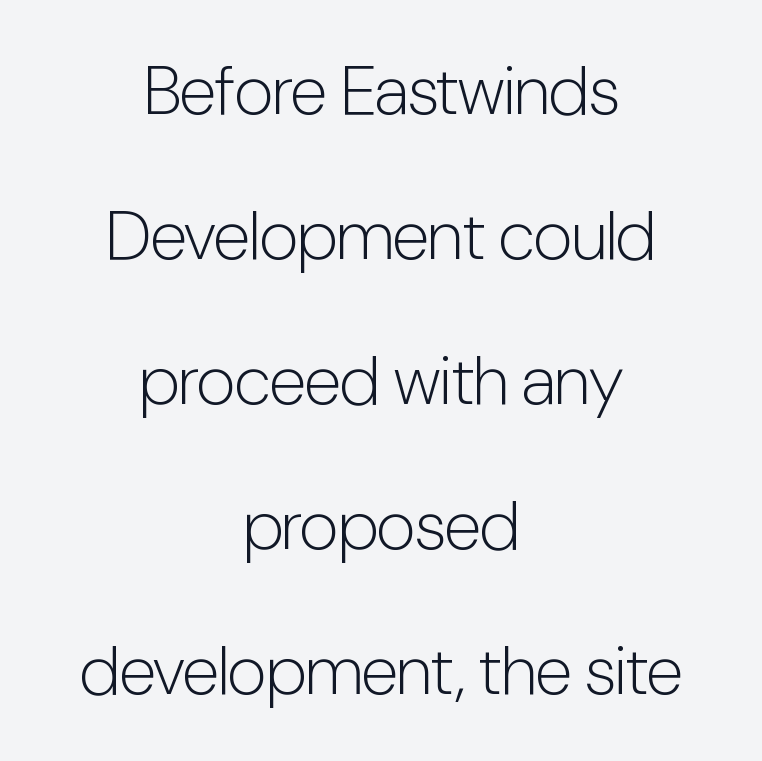
The image shows 69 px light, condensed sans-serif type, upright; set centered, loose line spacing (2.1x), normal letter spacing, not underlined; low stroke contrast and a medium x-height.
